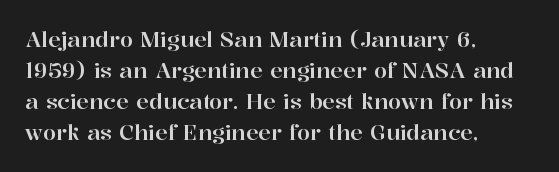
The image shows 21 px text type, upright; set left-aligned, normal line spacing (1.47x), normal letter spacing, not underlined.
